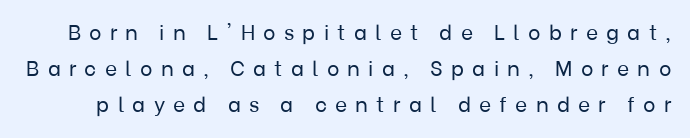
{"italic": "no", "bold": "no", "underline": "no", "line_spacing_ratio": 1.72, "letter_spacing": "wide", "letter_spacing_em": 0.39, "glyph_px": 21}
